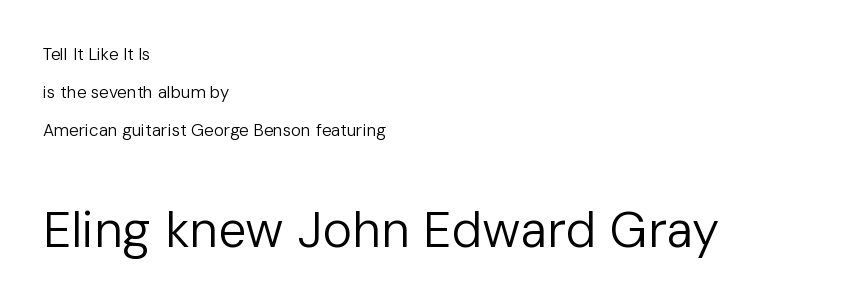
The face used here is proportionally spaced, like ordinary book or web type. No extra tracking has been applied to these lines. Unmarked baselines from the first word to the last. What's the leading like? Stretched, with rows far apart.
